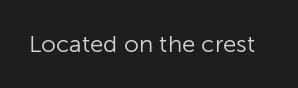
The image shows 24 px text type, upright; set normal letter spacing, not underlined.
